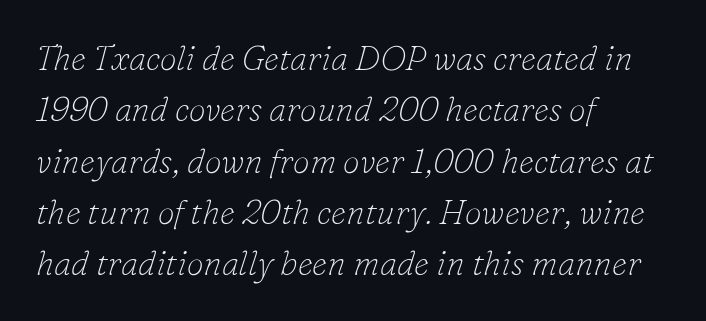
The passage shown is typed in a proportional face where columns would drift. Unbolded letterforms with no extra heft. The string is rendered with underlining switched off. Regarding serifs, this sample has them.
